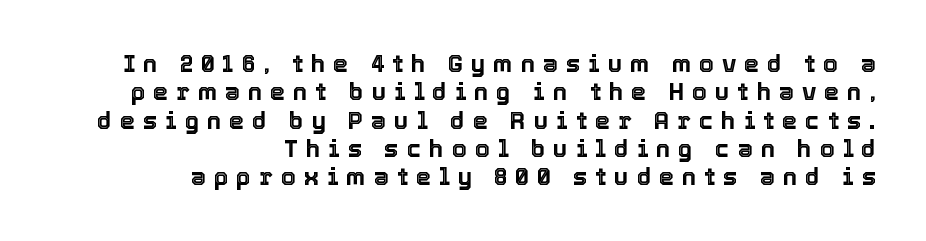
The letters stand straight up with perfectly vertical stems. Line endings align vertically; line beginnings do not. The tracking reads as deliberately expanded to a designer's eye. Words float on clear page, feet unadorned.
